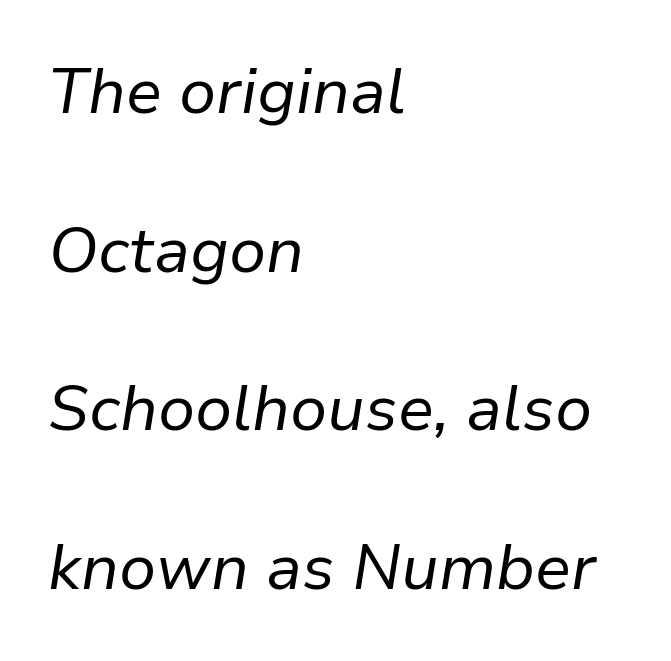
The image shows 64 px regular-weight type, italic (leaning right); set left-aligned, loose line spacing (2.48x), normal letter spacing, not underlined; low stroke contrast and a medium x-height.
